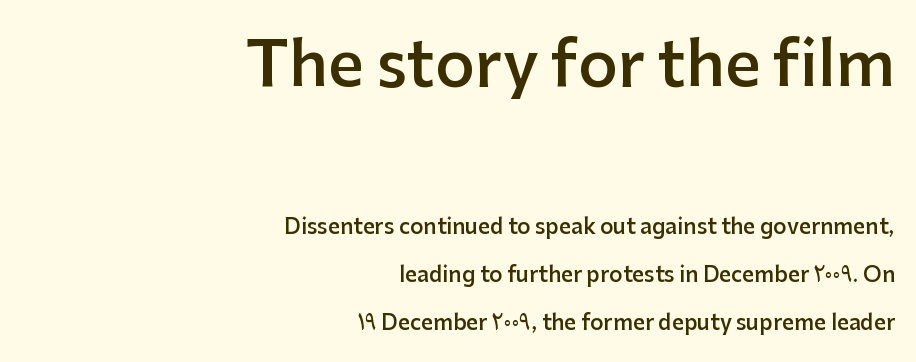
Q: Is the text bold? A: Semi-bold.
Q: Is the text italic (slanted)? A: No, it is upright.
Q: Is the typeface a serif or a sans-serif typeface? A: Sans-serif.
Q: Is the text underlined? A: No.
Q: How is the paragraph aligned? A: Right-aligned.
Q: Is the spacing between letters normal or unusually wide? A: Normal.
Q: Is the spacing between lines tight, normal or loose? A: Loose.
Q: Which block of text is set in a larger size, the first (top) or the second (bottom)? A: The first (top) one.
Q: Width (condensed, normal, or wide)? A: Normal.
Q: Stroke contrast? A: Low.
Q: x-height? A: Medium.
Q: Monospaced? A: No.
